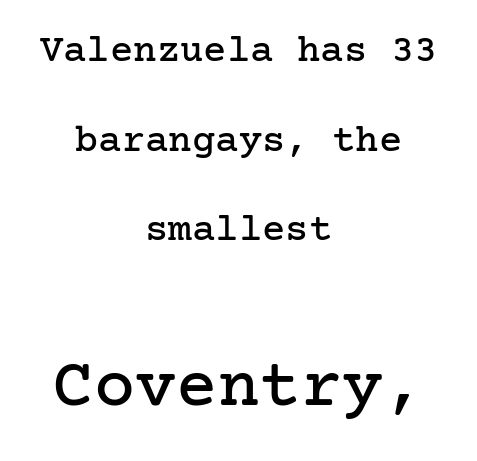
The letterforms sit shoulder to shoulder at normal distance. The paragraph shown floats in the horizontal middle. Typographically, this falls in the serif category. The space directly below the letters is spotless. Style check: upright.
